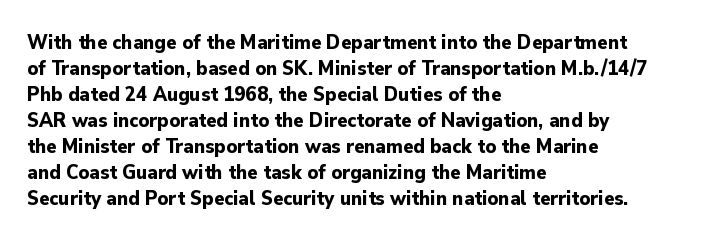
The strokes are fattened all the way to bold. Visually the block forms a straight wall on the left and a jagged coastline on the right. A typesetter would mark this as roman, not italic. The words here are not underlined.
